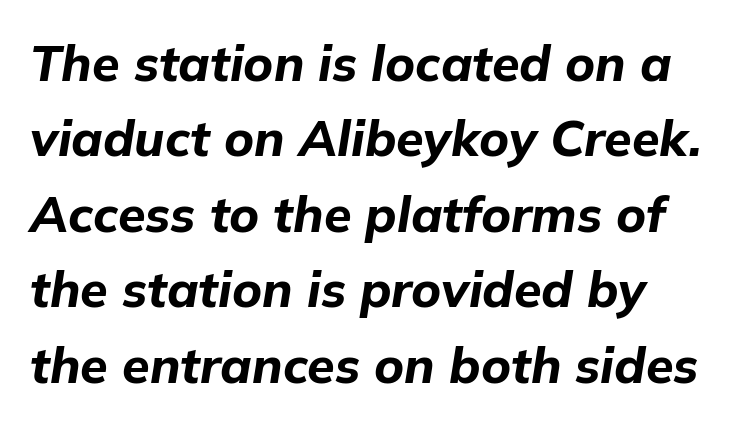
No word sits above an underline. Leading matches the norm, producing a regular column. The rendering uses natural spacing where letterforms have individual widths. How are the letters spaced? Ordinarily, with no added tracking.
